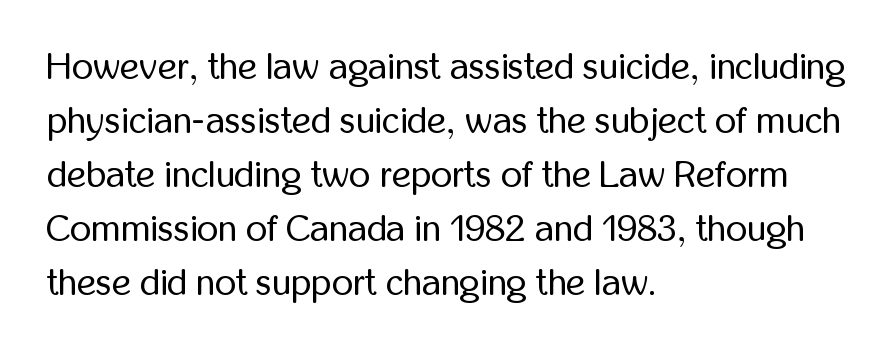
{"serif": "no", "italic": "no", "bold": "no", "weight": "regular", "width": "condensed", "stroke_contrast": "low", "x_height": "medium", "monospaced": "no", "underline": "no", "align": "left", "line_spacing": "normal", "line_spacing_ratio": 1.46, "letter_spacing": "normal", "letter_spacing_em": 0.0, "glyph_px": 37}
